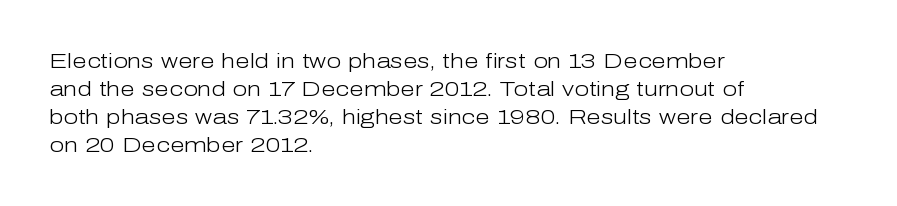
The image shows 21 px text type, upright; set left-aligned, normal line spacing (1.33x), normal letter spacing, not underlined.
